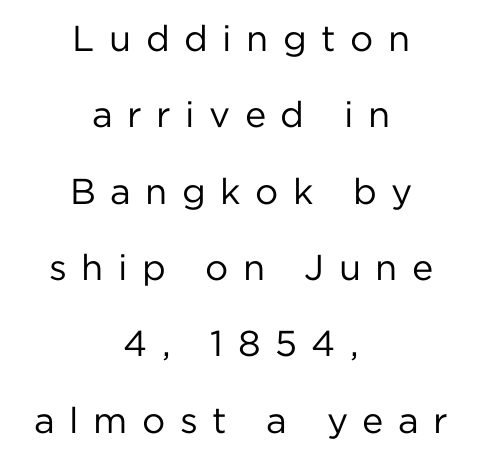
The image shows 36 px regular-weight sans-serif type, upright; set centered, loose line spacing (2.12x), unusually wide letter spacing (+0.4 em), not underlined; low stroke contrast and a medium x-height.
